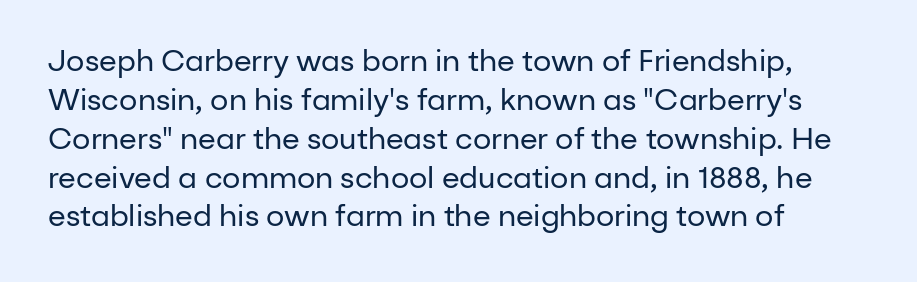
Do the characters align in a grid? No, the font is proportional. One glance says typical: line gaps are just what's usual. Posture: vertical. Weight class: somewhere from thin through regular. Short note: letters normally spaced. The paragraph shown leans on its left margin.
